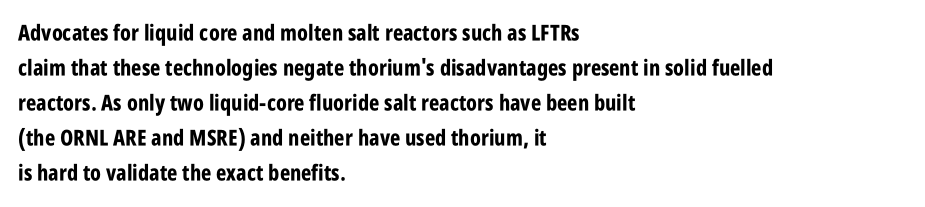
Q: Is the text bold? A: Yes.
Q: Is the text italic (slanted)? A: No, it is upright.
Q: Is the text underlined? A: No.
Q: How is the paragraph aligned? A: Left-aligned.
Q: Is the spacing between letters normal or unusually wide? A: Normal.
Q: Is the spacing between lines tight, normal or loose? A: Normal.
